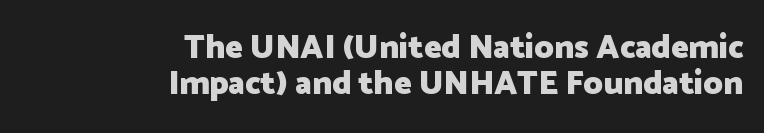
The image shows 33 px heavy sans-serif type, upright; set right-aligned, tight line spacing (1.09x), normal letter spacing, not underlined; low stroke contrast and a medium x-height.
